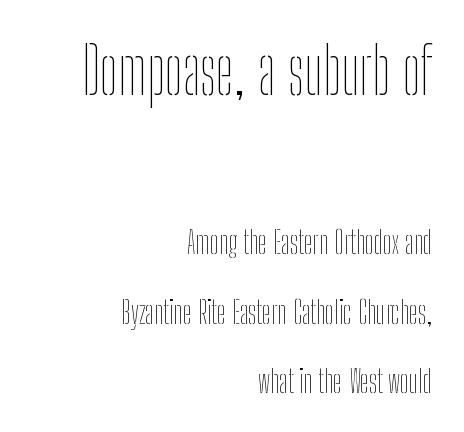
Q: Is the text bold? A: No.
Q: Is the text italic (slanted)? A: No, it is upright.
Q: Is the text underlined? A: No.
Q: How is the paragraph aligned? A: Right-aligned.
Q: Is the spacing between letters normal or unusually wide? A: Normal.
Q: Is the spacing between lines tight, normal or loose? A: Loose.
Q: Which block of text is set in a larger size, the first (top) or the second (bottom)? A: The first (top) one.
Q: Width (condensed, normal, or wide)? A: Condensed.
Q: Stroke contrast? A: Low.
Q: x-height? A: Medium.
Q: Monospaced? A: No.
